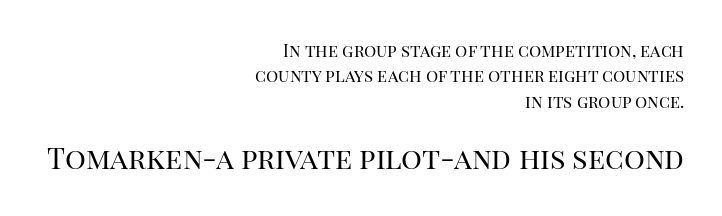
{"serif": "yes", "italic": "no", "bold": "no", "weight": "regular", "width": "normal", "stroke_contrast": "high", "x_height": "large", "monospaced": "no", "underline": "no", "align": "right", "line_spacing": "normal", "line_spacing_ratio": 1.49, "letter_spacing": "normal", "letter_spacing_em": 0.0, "larger_block": "second", "size_ratio": 1.71, "glyph_px": 29}
